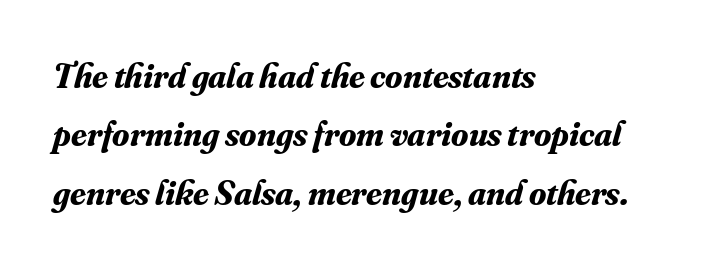
Q: Is the text bold? A: Yes.
Q: Is the text italic (slanted)? A: Yes, it leans right by about 16 degrees.
Q: Is the typeface a serif or a sans-serif typeface? A: Serif.
Q: Is the text underlined? A: No.
Q: How is the paragraph aligned? A: Left-aligned.
Q: Is the spacing between letters normal or unusually wide? A: Normal.
Q: Is the spacing between lines tight, normal or loose? A: Normal.
Q: Width (condensed, normal, or wide)? A: Normal.
Q: Stroke contrast? A: Medium.
Q: x-height? A: Small.
Q: Monospaced? A: No.
